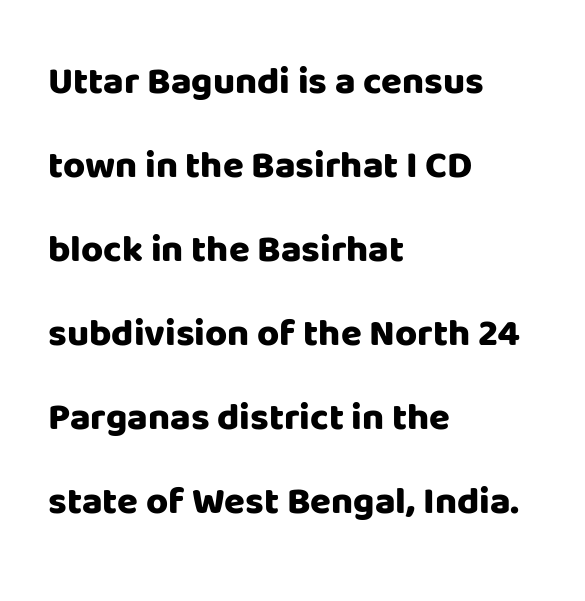
The image shows 38 px heavy sans-serif type, upright; set left-aligned, loose line spacing (2.21x), normal letter spacing, not underlined; low stroke contrast and a large x-height.
